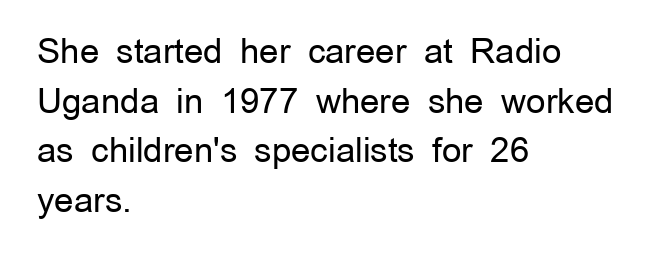
{"serif": "no", "italic": "no", "bold": "no", "weight": "regular", "width": "normal", "stroke_contrast": "low", "x_height": "medium", "monospaced": "no", "underline": "no", "align": "left", "line_spacing": "normal", "line_spacing_ratio": 1.46, "letter_spacing": "normal", "letter_spacing_em": 0.0, "glyph_px": 34}
